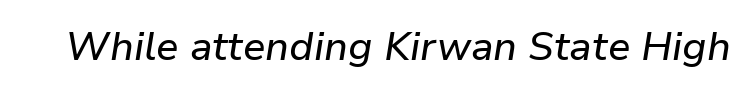
The image shows 40 px text type, italic (leaning right); set normal letter spacing, not underlined; low stroke contrast and a medium x-height.
